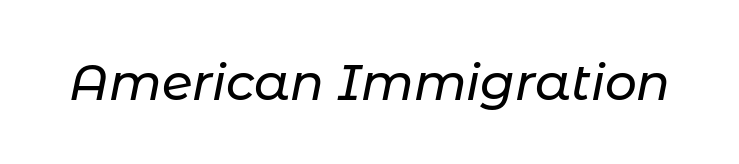
The image shows 50 px text type, italic (leaning right); set normal letter spacing, not underlined; low stroke contrast and a medium x-height.
